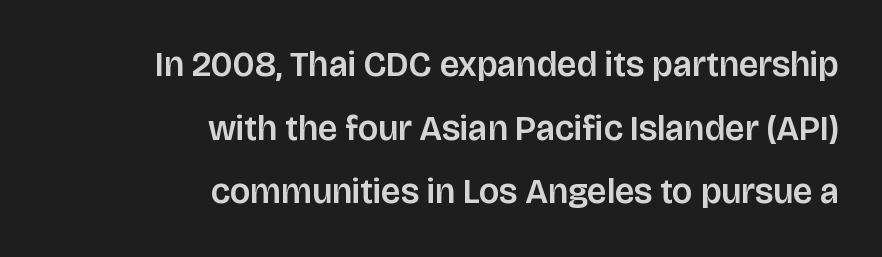
{"serif": "no", "italic": "no", "width": "normal", "stroke_contrast": "low", "x_height": "large", "monospaced": "no", "underline": "no", "align": "right", "line_spacing_ratio": 1.82, "letter_spacing": "normal", "letter_spacing_em": 0.0, "glyph_px": 35}
